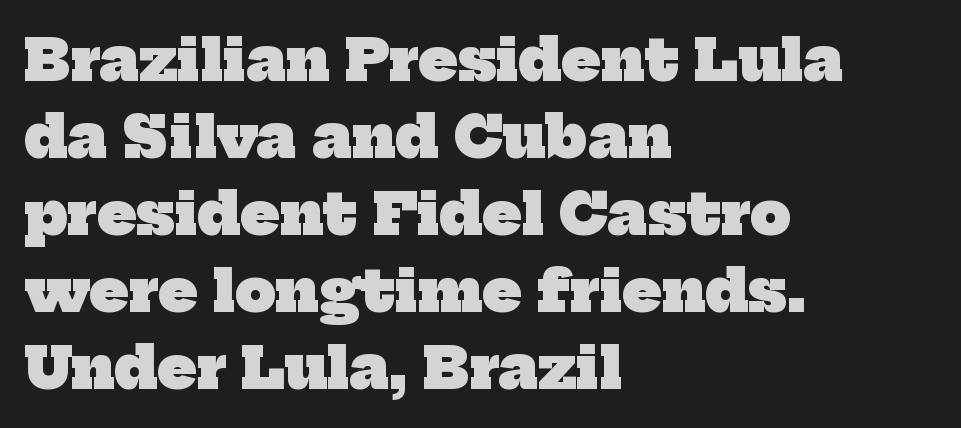
{"serif": "yes", "bold": "yes", "weight": "heavy", "width": "normal", "stroke_contrast": "low", "x_height": "medium", "monospaced": "no", "underline": "no", "align": "left", "line_spacing": "normal", "line_spacing_ratio": 1.35, "letter_spacing": "normal", "letter_spacing_em": 0.0, "glyph_px": 57}
